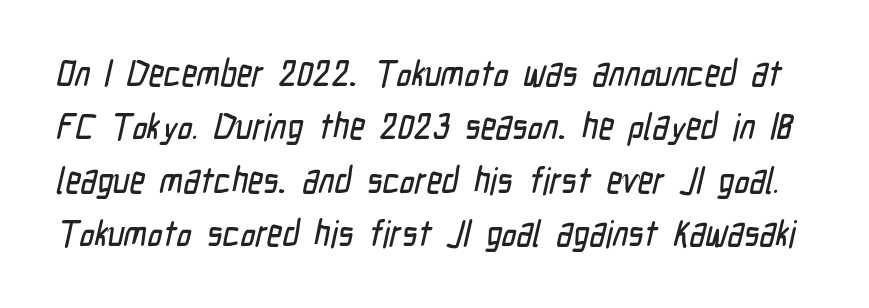
Q: Is the typeface a serif or a sans-serif typeface? A: Sans-serif.
Q: Is the text underlined? A: No.
Q: Is the spacing between letters normal or unusually wide? A: Normal.
Q: Is the spacing between lines tight, normal or loose? A: Normal.
Q: Width (condensed, normal, or wide)? A: Condensed.
Q: Stroke contrast? A: Low.
Q: x-height? A: Medium.
Q: Monospaced? A: No.
